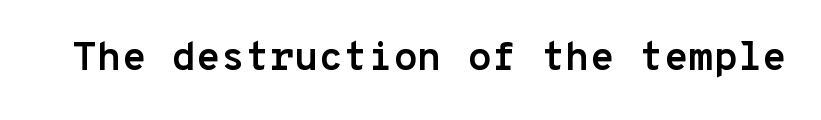
Regarding serifs, this sample does without them. Nobody drew a line under any word here. The sample has been set heavy, in full bold. Observe the ordinary spacing: letters are neighbours, not strangers.
